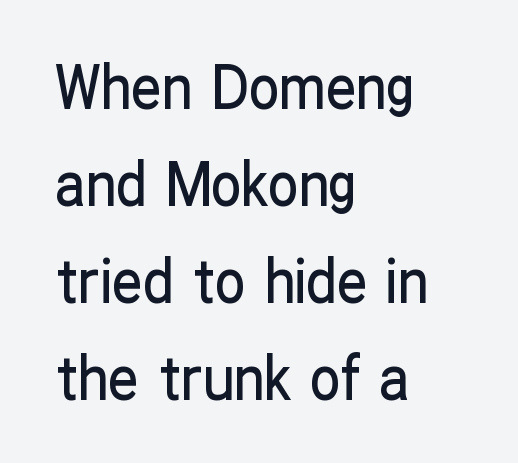
{"serif": "no", "italic": "no", "width": "condensed", "stroke_contrast": "low", "x_height": "medium", "monospaced": "no", "underline": "no", "align": "left", "line_spacing": "normal", "line_spacing_ratio": 1.59, "letter_spacing": "normal", "letter_spacing_em": 0.0, "glyph_px": 61}
